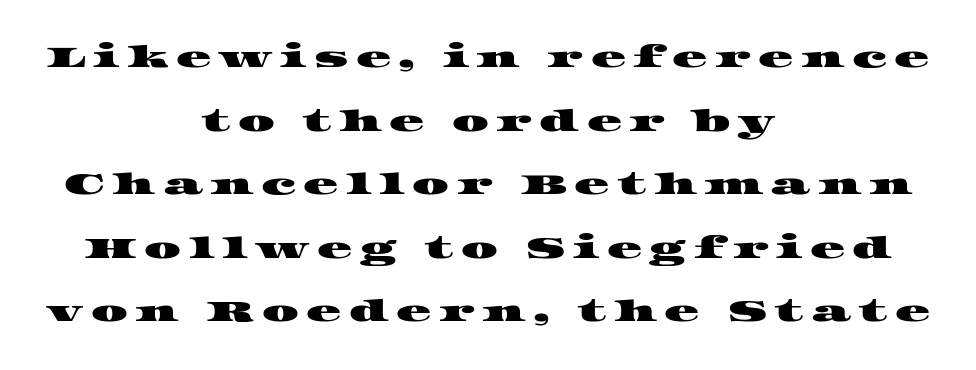
Any mark beneath the type? The region is blank. Type style note: has serifs. Short note: letters widely spaced. The face used here is proportionally spaced, like ordinary book or web type. Notice how the passage keeps no hard edge, just a central spine.
